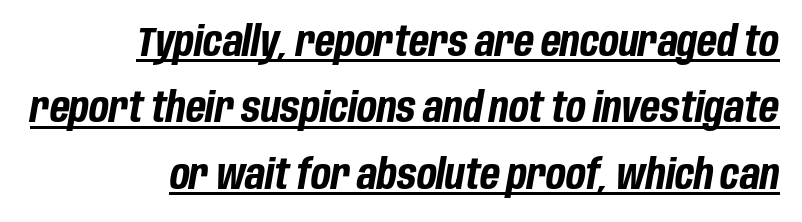
If you measured baseline to baseline, you'd find a middling distance. Rendered with sloped, italic letterforms. The face used here is proportionally spaced, like ordinary book or web type. The gaps between neighbouring characters are ordinary and unremarkable. These characters rest on top of a visible drawn line.
